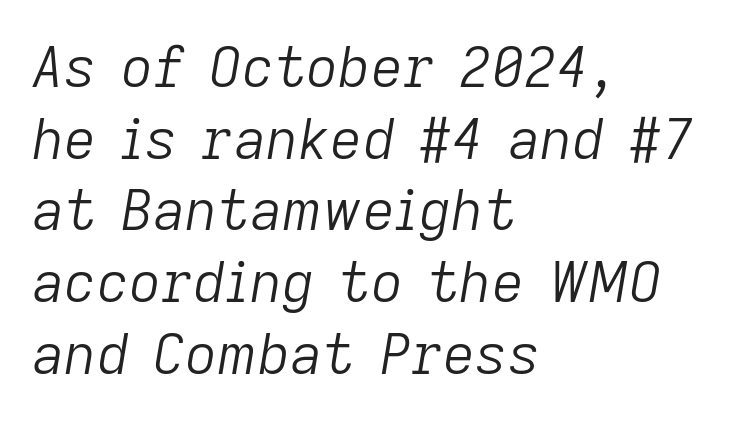
The image shows 56 px light type, italic (leaning right); set left-aligned, normal line spacing (1.28x), normal letter spacing, not underlined; low stroke contrast and a medium x-height.
